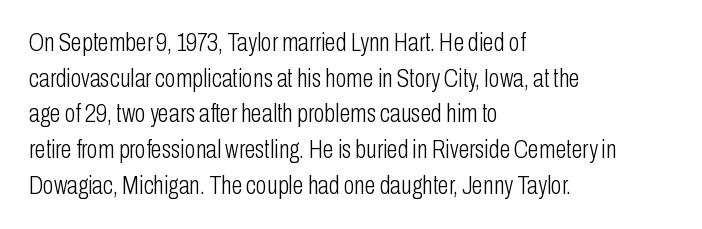
No word sits above an underline. These lines stack with their left ends in a neat column. The line-height multiplier appears to be the usual default. Ordinary non-slanted type is in use. Students, note that the glyphs here touch the page at normal intervals.
